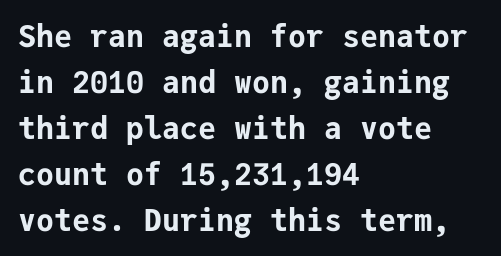
The face used here is monospaced, like something from a code editor. Successive baselines arrive at the customary interval. The rag falls on the right side of this text block. This rendering features lettering with no underline.
